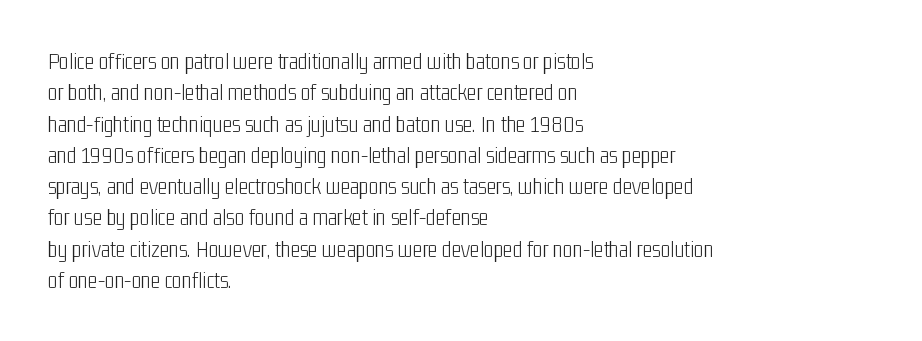
Q: Is the text bold? A: No.
Q: Is the text italic (slanted)? A: No, it is upright.
Q: Is the text underlined? A: No.
Q: How is the paragraph aligned? A: Left-aligned.
Q: Is the spacing between letters normal or unusually wide? A: Normal.
Q: Is the spacing between lines tight, normal or loose? A: Normal.
